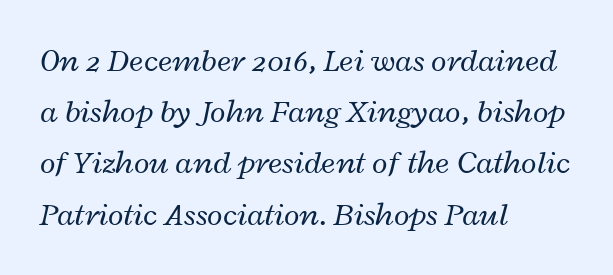
Q: Is the text bold? A: No.
Q: Is the text italic (slanted)? A: Yes, it leans right by about 12 degrees.
Q: Is the text underlined? A: No.
Q: How is the paragraph aligned? A: Left-aligned.
Q: Is the spacing between letters normal or unusually wide? A: Normal.
Q: Is the spacing between lines tight, normal or loose? A: Normal.
Q: Width (condensed, normal, or wide)? A: Wide.
Q: Stroke contrast? A: Low.
Q: x-height? A: Medium.
Q: Monospaced? A: No.
